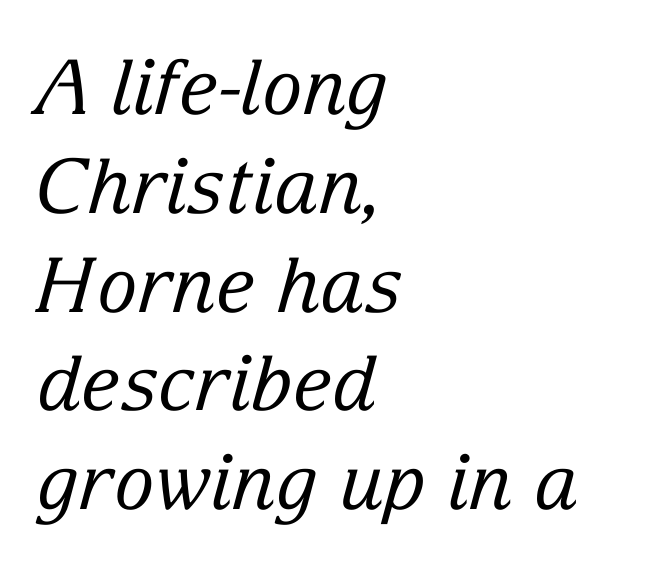
{"serif": "yes", "italic": "yes", "lean": "right", "slant_degrees": 15, "bold": "no", "weight": "regular", "width": "normal", "stroke_contrast": "low", "x_height": "medium", "monospaced": "no", "underline": "no", "align": "left", "line_spacing": "normal", "line_spacing_ratio": 1.3, "letter_spacing": "normal", "letter_spacing_em": 0.0, "glyph_px": 76}
